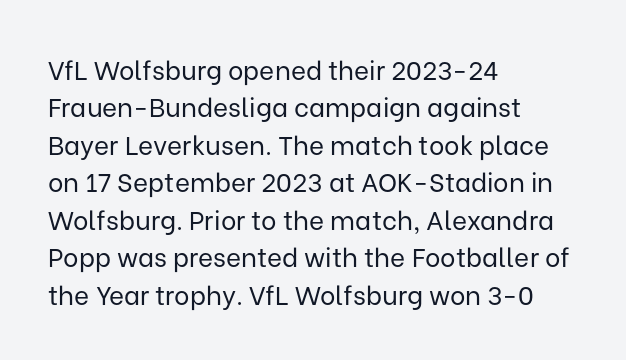
Is the letter spacing exaggerated? No — it looks like the ordinary default. This block has exactly the height ordinary leading produces. This is the regular roman posture of the typeface. Weight: not bold — regular or lighter.
